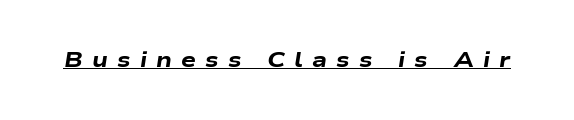
Q: Is the text bold? A: Yes.
Q: Is the text italic (slanted)? A: Yes, it leans right by about 9 degrees.
Q: Is the text underlined? A: Yes.
Q: Is the spacing between letters normal or unusually wide? A: Unusually wide.
